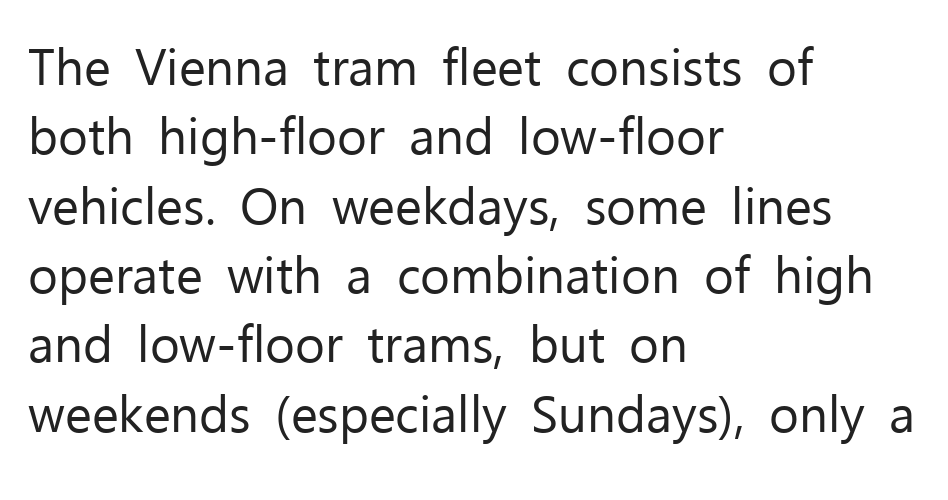
{"serif": "no", "italic": "no", "bold": "no", "weight": "regular", "width": "normal", "stroke_contrast": "low", "x_height": "medium", "monospaced": "no", "underline": "no", "align": "left", "line_spacing": "normal", "line_spacing_ratio": 1.36, "letter_spacing": "normal", "letter_spacing_em": 0.0, "glyph_px": 51}
